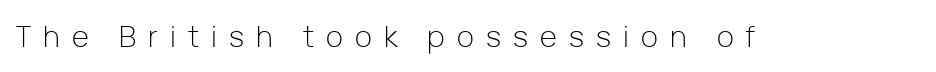
The area under the type is left untouched. Examine the stroke ends and you'll find no serifs. The rendering uses natural spacing where letterforms have individual widths. Compared with a typical body face, this is equally light or lighter still. If you drew a line through each stem, it would be perfectly vertical. What stands out about the letter spacing? Its width — letters are far apart.
